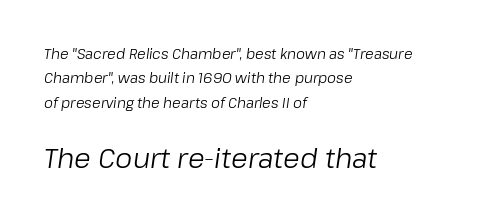
The image shows 27 px text type, italic (leaning right); set left-aligned, line spacing 1.75x, normal letter spacing, not underlined; the second (bottom) block is 1.93x larger.
